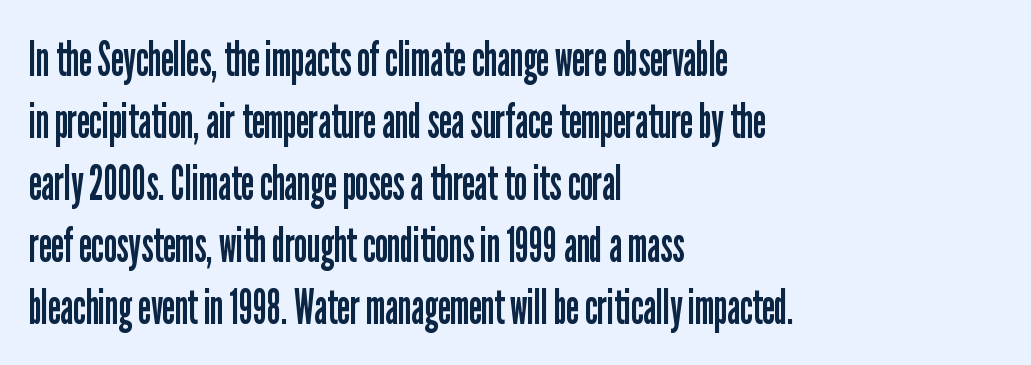
Q: Is the text bold? A: No.
Q: Is the text italic (slanted)? A: No, it is upright.
Q: Is the typeface a serif or a sans-serif typeface? A: Sans-serif.
Q: Is the text underlined? A: No.
Q: How is the paragraph aligned? A: Left-aligned.
Q: Is the spacing between letters normal or unusually wide? A: Normal.
Q: Is the spacing between lines tight, normal or loose? A: Normal.
Q: Width (condensed, normal, or wide)? A: Condensed.
Q: Stroke contrast? A: Low.
Q: x-height? A: Medium.
Q: Monospaced? A: No.
